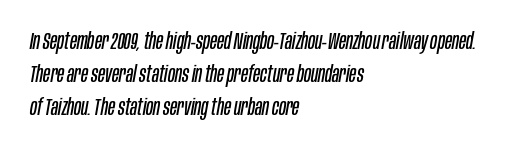
{"italic": "yes", "lean": "right", "slant_degrees": 10, "bold": "no", "underline": "no", "align": "left", "line_spacing": "normal", "line_spacing_ratio": 1.43, "letter_spacing": "normal", "letter_spacing_em": 0.0, "glyph_px": 23}
